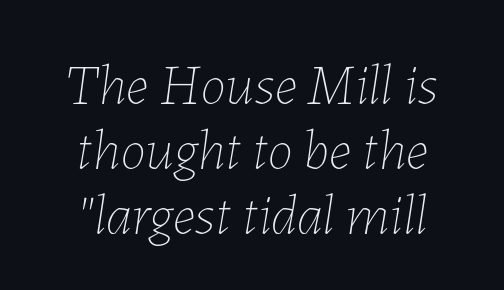
This block would grow much taller if given ordinary leading; it's compressed now. Ink coverage per letter is moderate at most. These lines are rendered in a variable-pitch font. There is no visible air inserted between adjacent glyphs. Underlining? Definitely not there.
